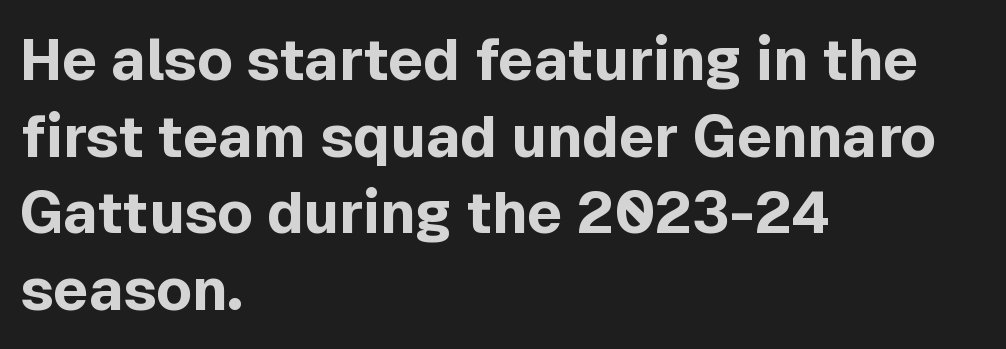
Q: Is the text bold? A: Yes.
Q: Is the text italic (slanted)? A: No, it is upright.
Q: Is the typeface a serif or a sans-serif typeface? A: Sans-serif.
Q: Is the text underlined? A: No.
Q: How is the paragraph aligned? A: Left-aligned.
Q: Is the spacing between letters normal or unusually wide? A: Normal.
Q: Is the spacing between lines tight, normal or loose? A: Normal.
Q: Width (condensed, normal, or wide)? A: Normal.
Q: x-height? A: Medium.
Q: Monospaced? A: No.
